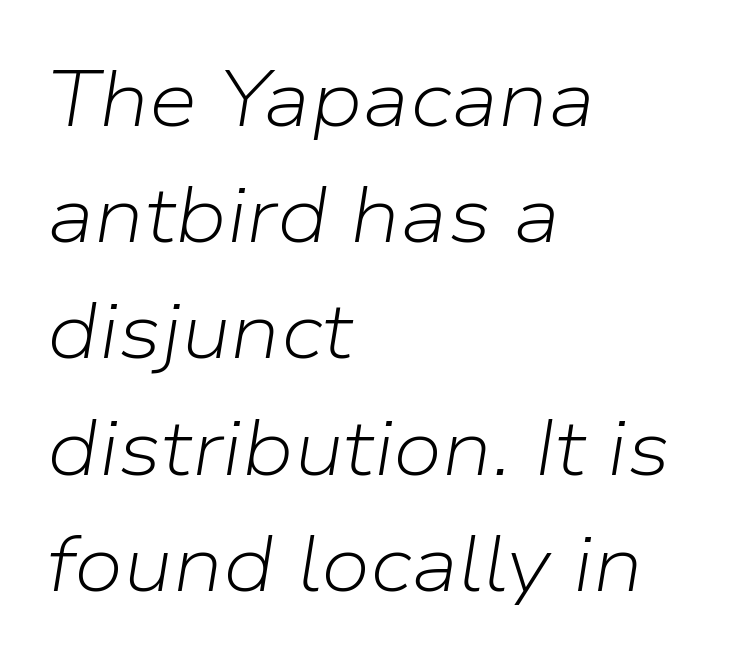
{"italic": "yes", "lean": "right", "slant_degrees": 9, "bold": "no", "weight": "light", "width": "normal", "stroke_contrast": "low", "x_height": "medium", "monospaced": "no", "underline": "no", "align": "left", "line_spacing": "normal", "line_spacing_ratio": 1.49, "letter_spacing": "normal", "letter_spacing_em": 0.0, "glyph_px": 78}
